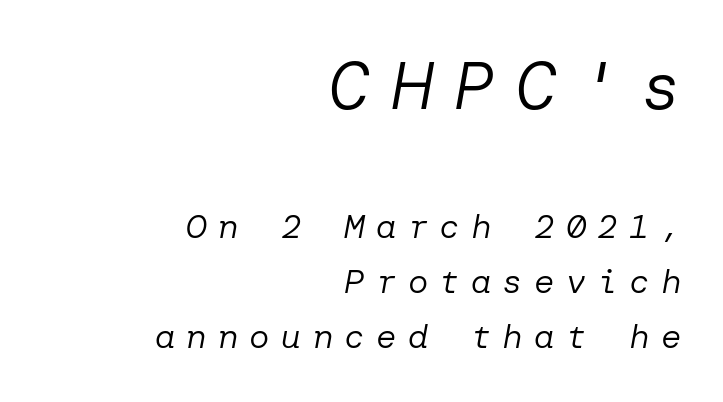
{"italic": "yes", "lean": "right", "slant_degrees": 10, "bold": "no", "weight": "regular", "width": "normal", "stroke_contrast": "low", "x_height": "medium", "underline": "no", "align": "right", "line_spacing": "normal", "line_spacing_ratio": 1.62, "letter_spacing": "wide", "letter_spacing_em": 0.33, "larger_block": "first", "size_ratio": 1.97, "glyph_px": 67}
